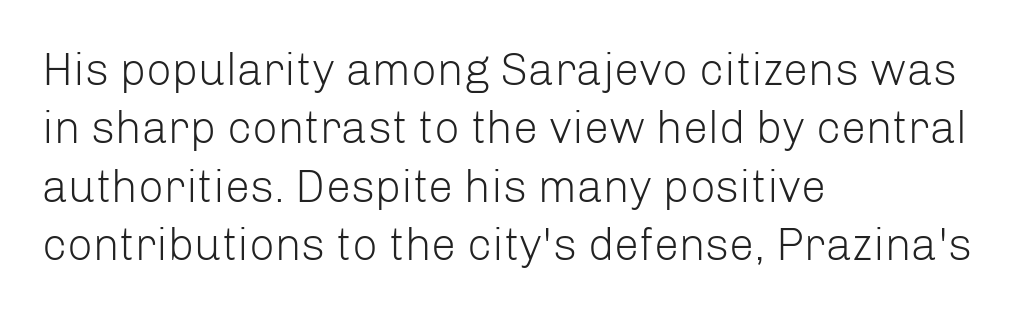
The image shows 45 px light sans-serif type, upright; set left-aligned, normal line spacing (1.3x), normal letter spacing, not underlined; low stroke contrast and a medium x-height.
